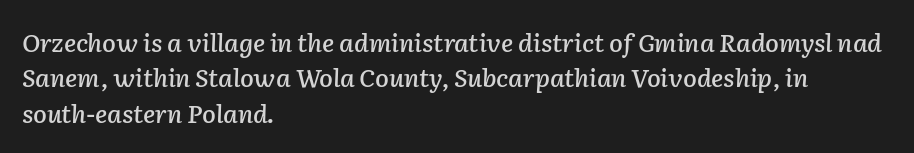
The image shows 25 px text type, italic (leaning right); set left-aligned, normal line spacing (1.42x), normal letter spacing, not underlined.
